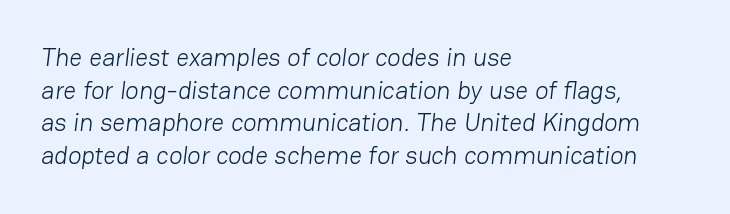
Q: Is the text bold? A: No.
Q: Is the text underlined? A: No.
Q: How is the paragraph aligned? A: Left-aligned.
Q: Is the spacing between letters normal or unusually wide? A: Normal.
Q: Is the spacing between lines tight, normal or loose? A: Normal.
